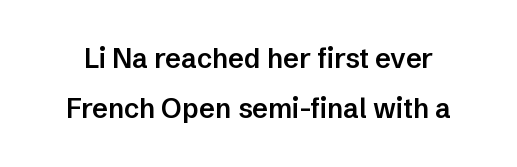
If you drew a line through each stem, it would be perfectly vertical. Descenders hang freely into open space. Tracking value appears to be zero — textbook default spacing. Semibold letterforms, between regular and bold.
